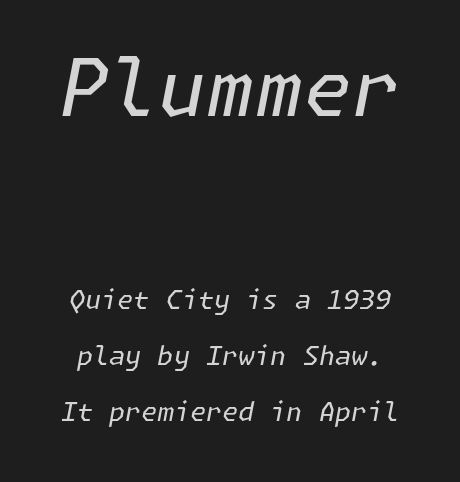
Spacing between characters is what you'd get straight out of the box. Descender tails drop into unmarked territory. The glyphs look as if they've been sheared to an angle. Block one is the big one; block two sits smaller underneath.
